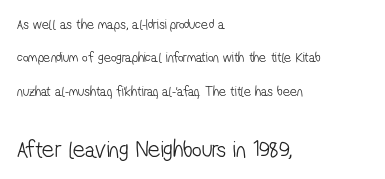
The lower block of text is set noticeably larger than the block above it. No extra ink here — the face is not bold. Each row of text sits above clean, open space. Words appear dense and cohesive because spacing is normal.
